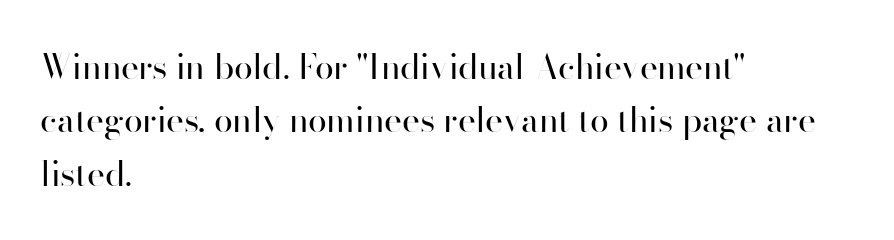
The image shows 34 px regular-weight sans-serif type, upright; set left-aligned, normal line spacing (1.57x), normal letter spacing, not underlined; high stroke contrast and a small x-height.
